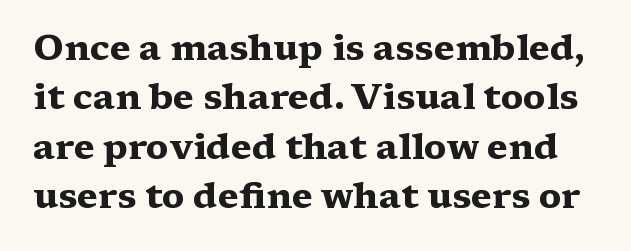
The image shows 36 px heavy, wide serif type, upright; set normal line spacing (1.37x), normal letter spacing, not underlined; medium stroke contrast and a medium x-height.
